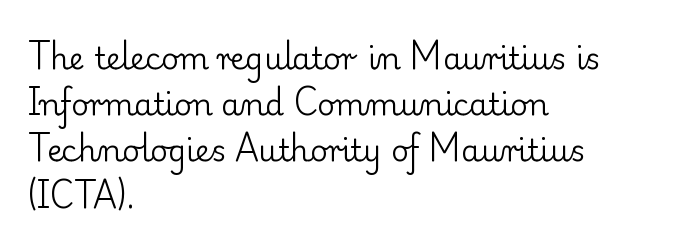
Q: Is the text bold? A: No.
Q: Is the text italic (slanted)? A: No, it is upright.
Q: Is the typeface a serif or a sans-serif typeface? A: Serif.
Q: Is the text underlined? A: No.
Q: How is the paragraph aligned? A: Left-aligned.
Q: Is the spacing between letters normal or unusually wide? A: Normal.
Q: Is the spacing between lines tight, normal or loose? A: Normal.
Q: Width (condensed, normal, or wide)? A: Normal.
Q: Stroke contrast? A: Low.
Q: x-height? A: Small.
Q: Monospaced? A: No.
